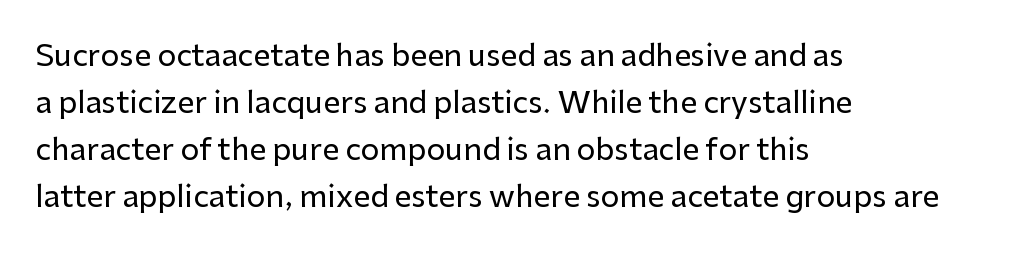
Vertical strokes here are truly vertical. The letters carry no serifs — their stems end cleanly without finishing strokes. Note the varied advance widths — an 'i' is clearly narrower than an 'm'. Is there much room between lines? A standard amount, neither cramped nor airy. The passage shown is not underscored anywhere.
